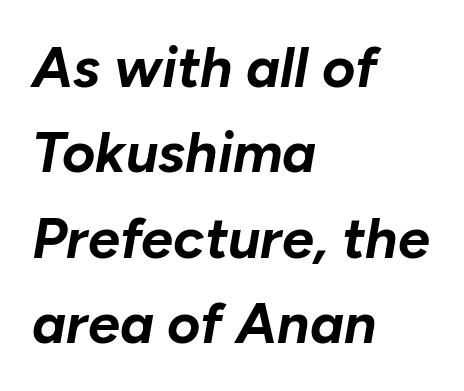
The line-height multiplier appears to be the usual default. Descenders are the only things crossing below the line. The rendering keeps characters at their native spacing. These lines were composed using italics. The typesetting leans heavy: a genuine bold. The rendering anchors every line to the left-hand side.
